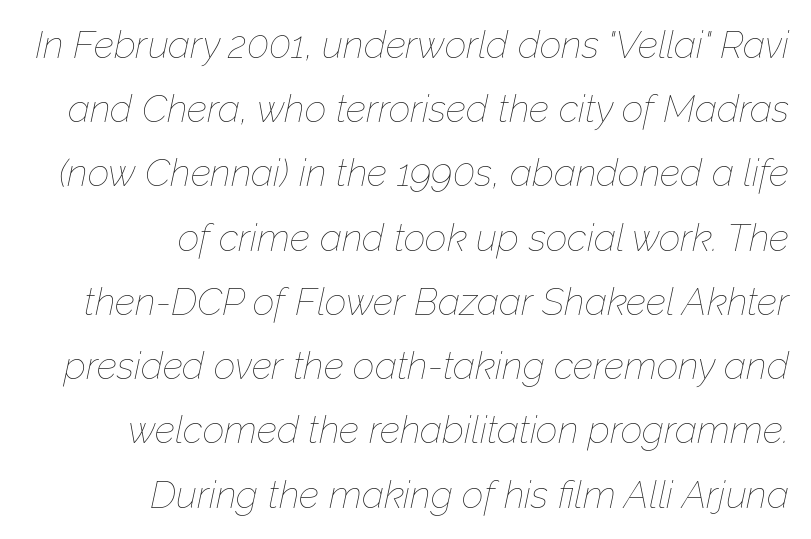
The axis of the letterforms is tilted away from vertical. Leading: standard. The face used here is rendered with its standard letterfit. Proportional: the letters do not fall into vertical columns. Beneath every word, the page is bare. Is the stroke heavy? The answer is a plain regular-or-lighter.
